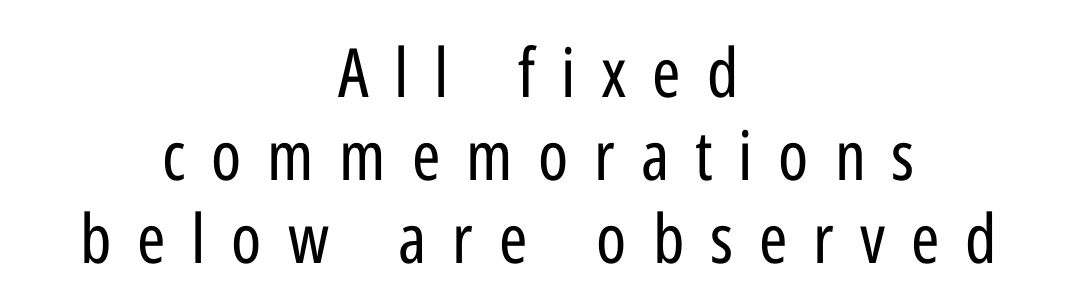
The image shows 68 px regular-weight, condensed sans-serif type, upright; set centered, line spacing 1.22x, unusually wide letter spacing (+0.38 em), not underlined; low stroke contrast and a medium x-height.
